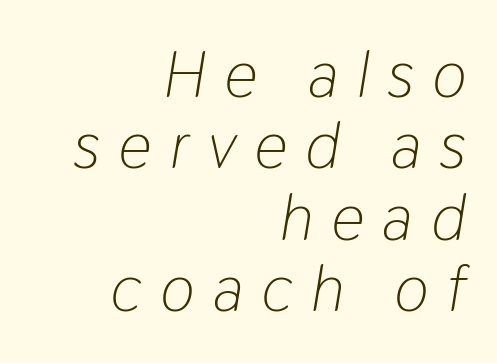
Q: Is the text bold? A: No.
Q: Is the text italic (slanted)? A: Yes, it leans right by about 9 degrees.
Q: Is the text underlined? A: No.
Q: How is the paragraph aligned? A: Right-aligned.
Q: Is the spacing between letters normal or unusually wide? A: Unusually wide.
Q: Is the spacing between lines tight, normal or loose? A: Tight.
Q: Width (condensed, normal, or wide)? A: Condensed.
Q: Stroke contrast? A: Low.
Q: x-height? A: Medium.
Q: Monospaced? A: No.
